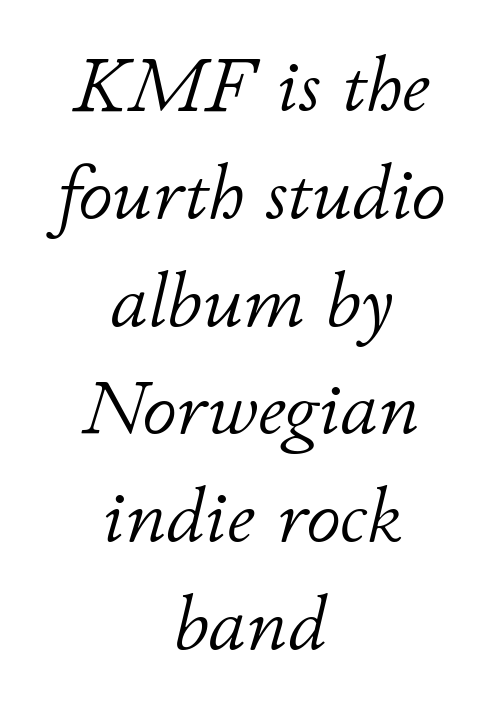
The image shows 77 px light type, italic (leaning right); set centered, normal line spacing (1.4x), normal letter spacing, not underlined; low stroke contrast and a small x-height.
